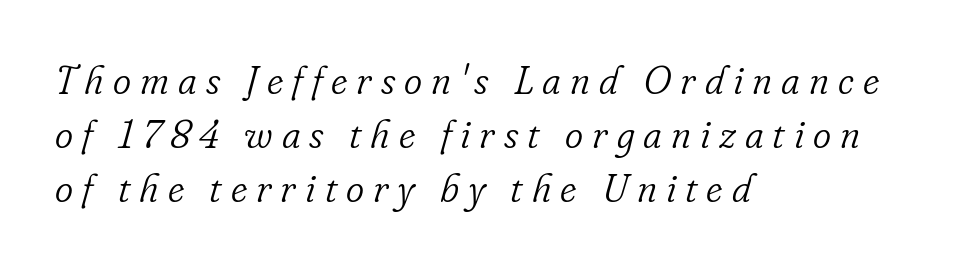
The image shows 39 px light serif type, italic (leaning right); set left-aligned, normal line spacing (1.38x), unusually wide letter spacing (+0.23 em), not underlined; low stroke contrast and a small x-height.
